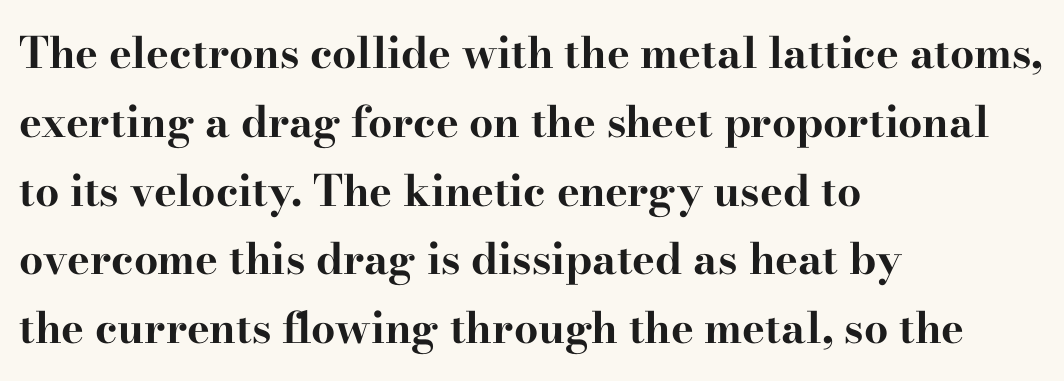
Do the characters align in a grid? No, the font is proportional. Glyph-to-glyph distance matches everyday printed text. I'd call this a serif setting — the letters wear small feet. This rendering features lettering with no underline. Students, this is bold: see how much ink each stroke carries.
